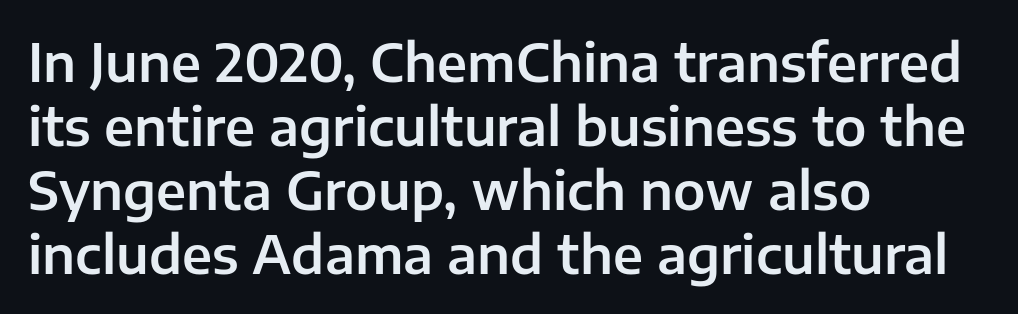
The image shows 52 px sans-serif type, upright; set left-aligned, line spacing 1.23x, normal letter spacing, not underlined; low stroke contrast and a medium x-height.
